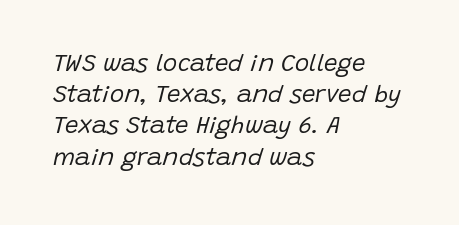
The image shows 24 px text type, italic (leaning right); set left-aligned, normal line spacing (1.3x), normal letter spacing, not underlined.
